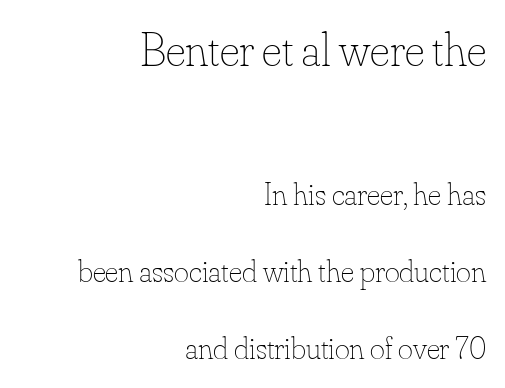
Q: Is the text bold? A: No.
Q: Is the text italic (slanted)? A: No, it is upright.
Q: Is the text underlined? A: No.
Q: How is the paragraph aligned? A: Right-aligned.
Q: Is the spacing between letters normal or unusually wide? A: Normal.
Q: Is the spacing between lines tight, normal or loose? A: Loose.
Q: Which block of text is set in a larger size, the first (top) or the second (bottom)? A: The first (top) one.
Q: Width (condensed, normal, or wide)? A: Normal.
Q: Stroke contrast? A: Low.
Q: x-height? A: Small.
Q: Monospaced? A: No.
